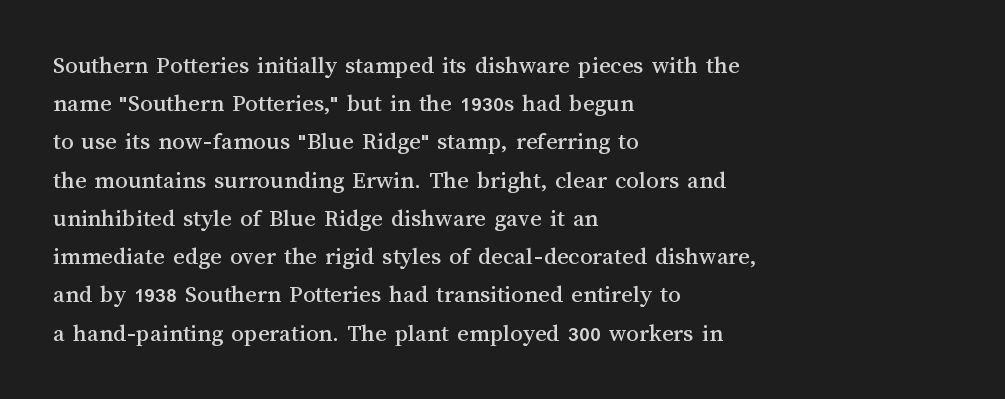
Q: Is the text italic (slanted)? A: No, it is upright.
Q: Is the text underlined? A: No.
Q: How is the paragraph aligned? A: Left-aligned.
Q: Is the spacing between letters normal or unusually wide? A: Normal.
Q: Is the spacing between lines tight, normal or loose? A: Normal.
